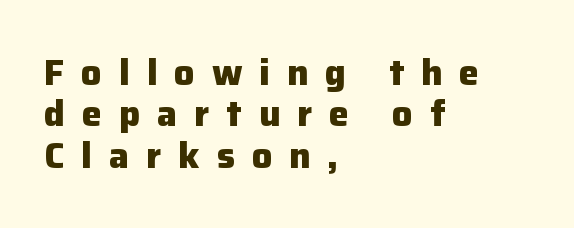
Q: Is the text bold? A: Yes.
Q: Is the text italic (slanted)? A: No, it is upright.
Q: Is the typeface a serif or a sans-serif typeface? A: Sans-serif.
Q: Is the text underlined? A: No.
Q: How is the paragraph aligned? A: Left-aligned.
Q: Is the spacing between letters normal or unusually wide? A: Unusually wide.
Q: Is the spacing between lines tight, normal or loose? A: Tight.
Q: Width (condensed, normal, or wide)? A: Normal.
Q: Stroke contrast? A: Low.
Q: x-height? A: Medium.
Q: Monospaced? A: No.
